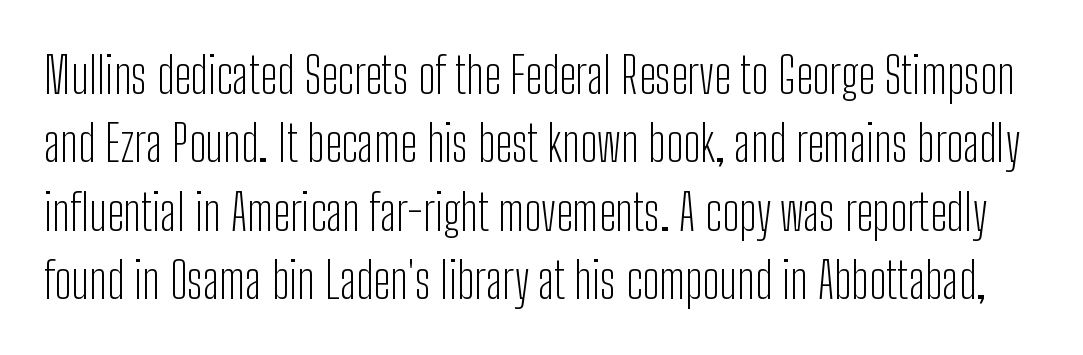
The image shows 50 px light, condensed sans-serif type, upright; set normal line spacing (1.37x), normal letter spacing, not underlined; low stroke contrast and a medium x-height.
